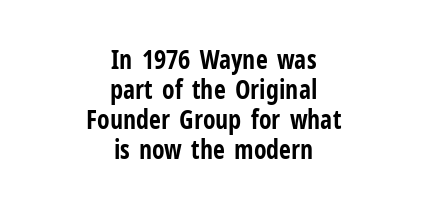
{"italic": "no", "bold": "yes", "underline": "no", "align": "center", "line_spacing_ratio": 1.16, "letter_spacing": "normal", "letter_spacing_em": 0.0, "glyph_px": 26}
